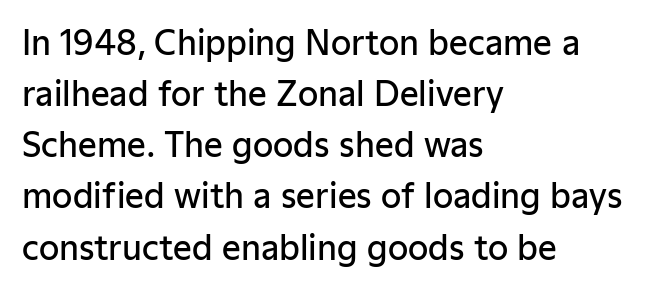
{"serif": "no", "italic": "no", "bold": "semi", "weight": "semibold", "width": "normal", "stroke_contrast": "low", "x_height": "medium", "monospaced": "no", "underline": "no", "align": "left", "line_spacing": "normal", "line_spacing_ratio": 1.55, "letter_spacing": "normal", "letter_spacing_em": 0.0, "glyph_px": 33}
